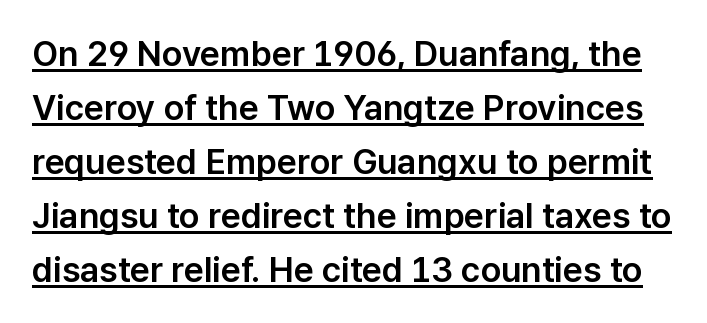
Honestly, the underline is the first thing you notice here. Does the lettering tilt? It doesn't — this is upright. Does the leading feel generous? No, just average. The letters carry no serifs — their stems end cleanly without finishing strokes. The rendering uses natural spacing where letterforms have individual widths. Students, note that the glyphs here touch the page at normal intervals.
